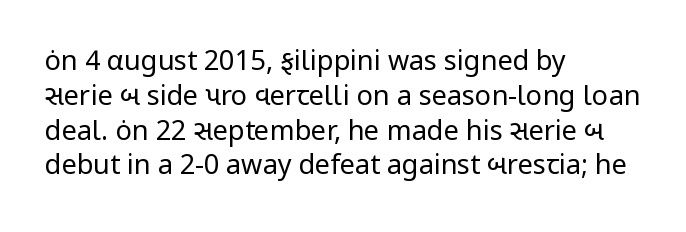
The image shows 27 px text type, upright; set left-aligned, normal line spacing (1.29x), normal letter spacing, not underlined.
